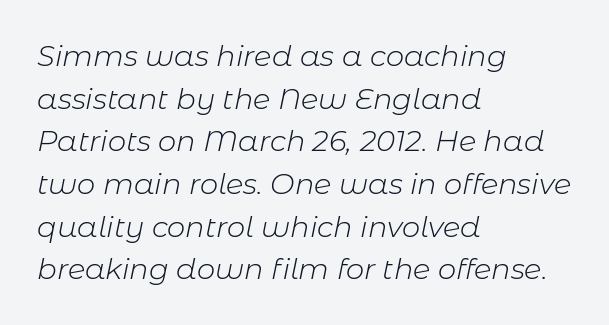
{"italic": "yes", "lean": "right", "slant_degrees": 11, "bold": "no", "weight": "light", "width": "normal", "stroke_contrast": "low", "x_height": "medium", "monospaced": "no", "underline": "no", "align": "left", "line_spacing": "normal", "line_spacing_ratio": 1.47, "letter_spacing": "normal", "letter_spacing_em": 0.0, "glyph_px": 29}
